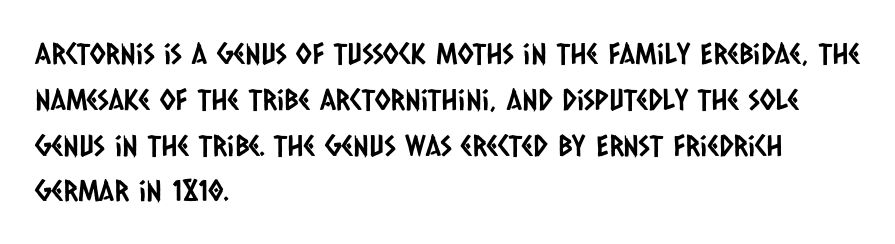
Q: Is the typeface a serif or a sans-serif typeface? A: Sans-serif.
Q: Is the text underlined? A: No.
Q: How is the paragraph aligned? A: Left-aligned.
Q: Is the spacing between letters normal or unusually wide? A: Normal.
Q: Is the spacing between lines tight, normal or loose? A: Normal.
Q: Width (condensed, normal, or wide)? A: Condensed.
Q: Stroke contrast? A: Low.
Q: x-height? A: Large.
Q: Monospaced? A: No.
